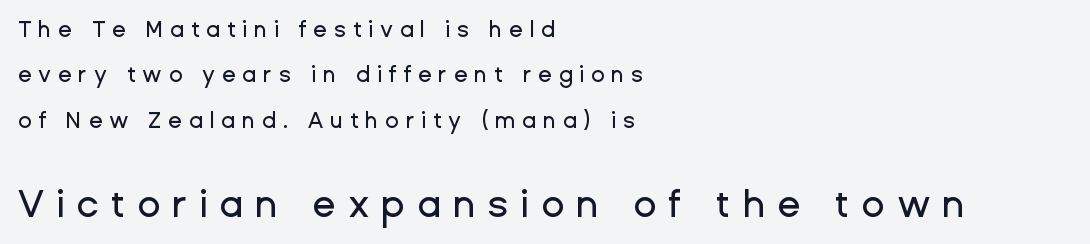
The image shows 38 px sans-serif type, upright; set left-aligned, loose line spacing (2.06x), unusually wide letter spacing (+0.31 em), not underlined; the second (bottom) block is 1.73x larger; low stroke contrast and a medium x-height.
